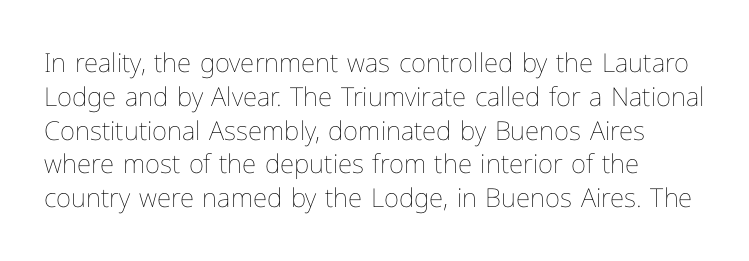
The line texture is even and compact thanks to regular tracking. Italic: no, the glyphs are upright roman. The foot of each line stays bare and open. The letters look calm and open, with moderate or lighter stems. The block of text has a typical density, with ordinary space between rows.
